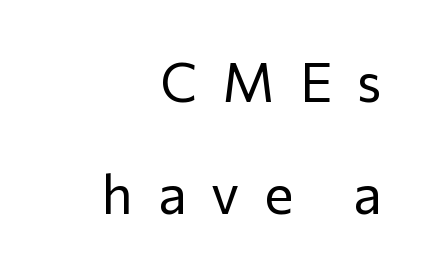
The image shows 55 px regular-weight sans-serif type, upright; set right-aligned, loose line spacing (2.04x), unusually wide letter spacing (+0.45 em), not underlined; low stroke contrast and a medium x-height.
